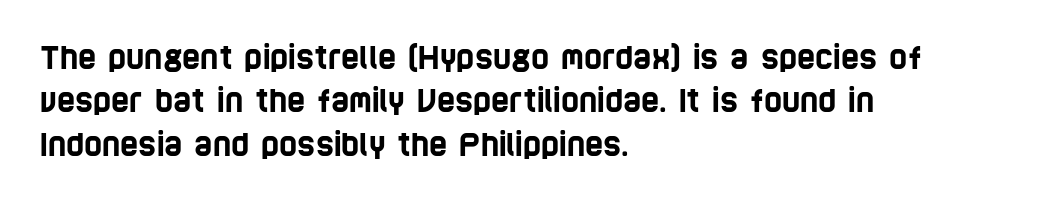
The face used here is a sans, in the tradition of grotesques and geometrics. A normal amount of white space separates one row of letters from the next. The specimen omits any rule beneath the text block's lines. The rendering keeps characters at their native spacing.
